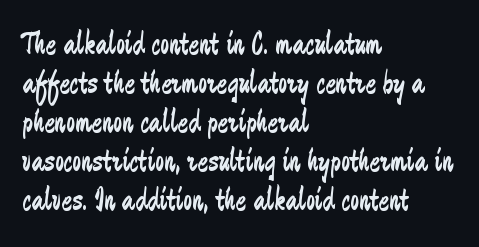
The glyphs are unaccompanied by any horizontal stroke below them. Is the letter spacing exaggerated? No — it looks like the ordinary default. Vertical stems look standard width or narrower in stroke. The letters carry no serifs — their stems end cleanly without finishing strokes. Casual observation: everything's shoved over to the left.
